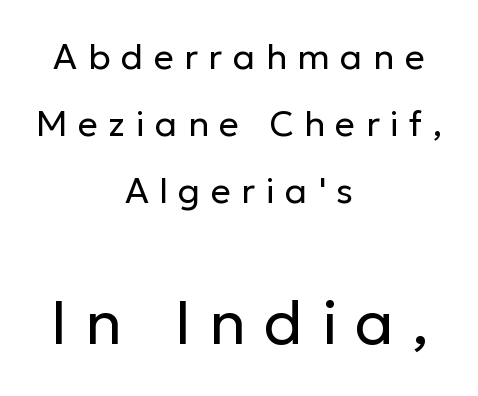
Q: Is the text bold? A: No.
Q: Is the text italic (slanted)? A: No, it is upright.
Q: Is the typeface a serif or a sans-serif typeface? A: Sans-serif.
Q: Is the text underlined? A: No.
Q: How is the paragraph aligned? A: Centered.
Q: Is the spacing between letters normal or unusually wide? A: Unusually wide.
Q: Is the spacing between lines tight, normal or loose? A: Loose.
Q: Which block of text is set in a larger size, the first (top) or the second (bottom)? A: The second (bottom) one.
Q: Width (condensed, normal, or wide)? A: Normal.
Q: Stroke contrast? A: Low.
Q: x-height? A: Medium.
Q: Monospaced? A: No.
